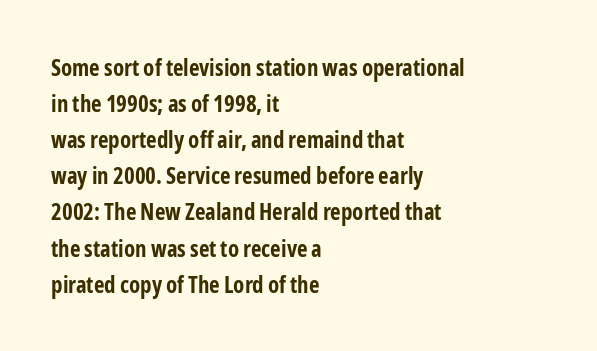
Q: Is the text bold? A: Yes.
Q: Is the text italic (slanted)? A: No, it is upright.
Q: Is the text underlined? A: No.
Q: How is the paragraph aligned? A: Left-aligned.
Q: Is the spacing between letters normal or unusually wide? A: Normal.
Q: Is the spacing between lines tight, normal or loose? A: Normal.
